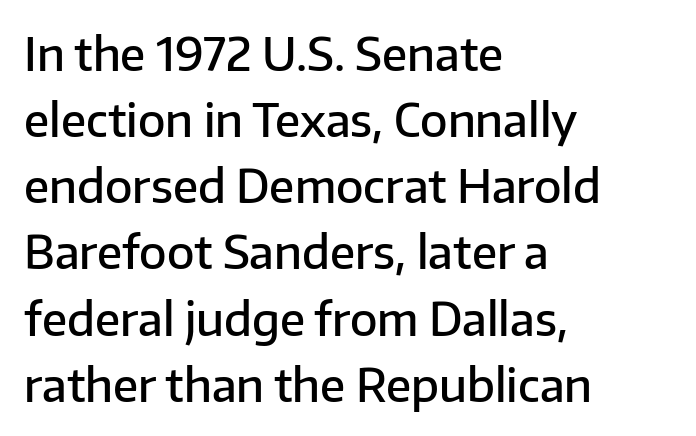
Every letter is mildly thick-stroked: semibold rather than bold. Horizontal alignment here is leftward, the default for most running prose. The letterforms sit shoulder to shoulder at normal distance. You could not count columns in this text — the font is proportionally spaced.
